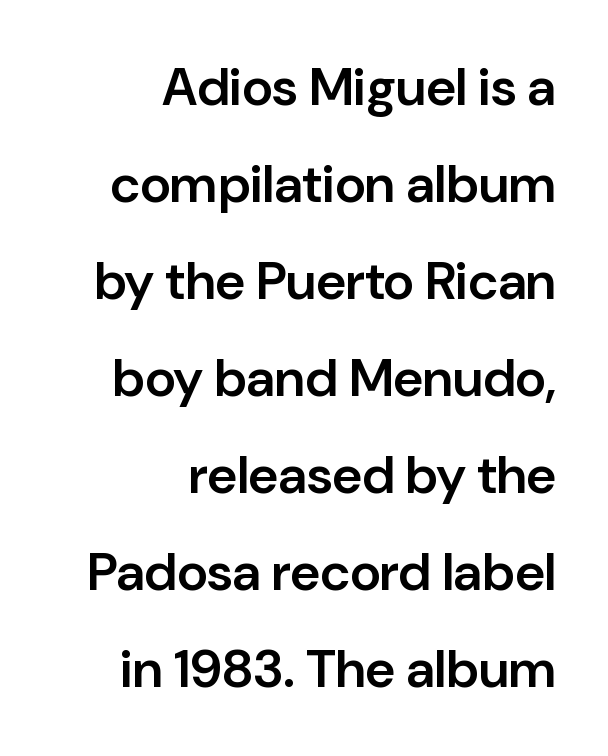
The image shows 53 px semibold sans-serif type, upright; set right-aligned, line spacing 1.83x, normal letter spacing, not underlined; low stroke contrast and a medium x-height.
